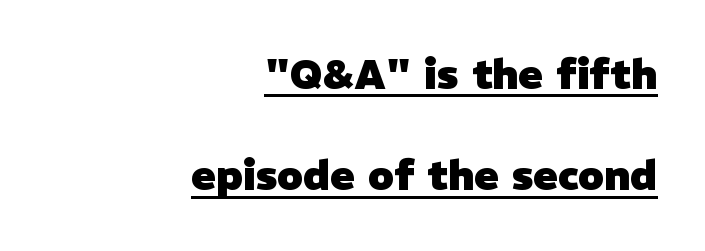
The image shows 41 px heavy sans-serif type; set right-aligned, loose line spacing (2.47x), normal letter spacing, underlined; low stroke contrast and a medium x-height.
